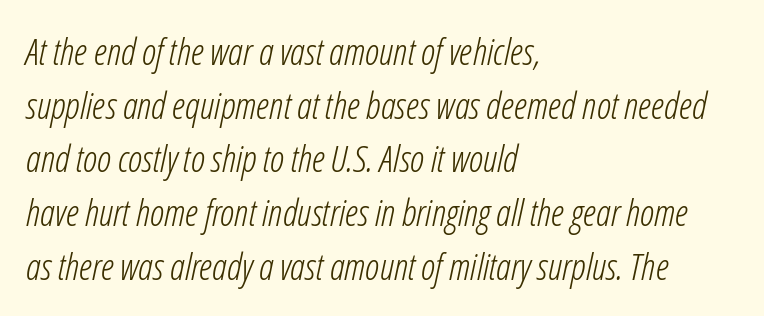
The image shows 37 px light, condensed type, italic (leaning right); set left-aligned, normal line spacing (1.45x), normal letter spacing, not underlined; low stroke contrast and a medium x-height.
